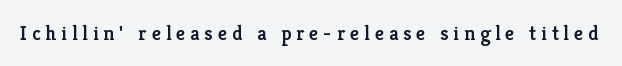
Q: Is the text bold? A: Semi-bold.
Q: Is the text italic (slanted)? A: No, it is upright.
Q: Is the text underlined? A: No.
Q: Is the spacing between letters normal or unusually wide? A: Unusually wide.
